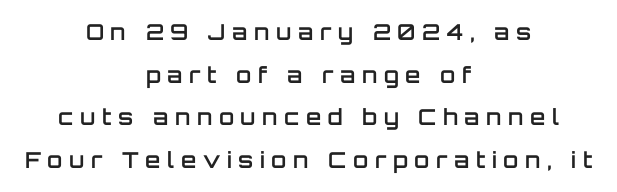
{"italic": "no", "bold": "semi", "underline": "no", "align": "center", "line_spacing": "loose", "line_spacing_ratio": 1.94, "letter_spacing": "wide", "letter_spacing_em": 0.3, "glyph_px": 22}
